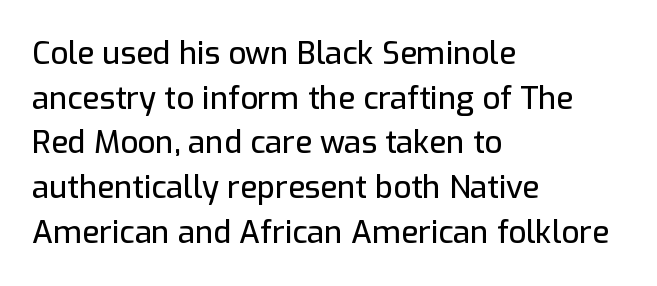
Q: Is the text italic (slanted)? A: No, it is upright.
Q: Is the typeface a serif or a sans-serif typeface? A: Sans-serif.
Q: Is the text underlined? A: No.
Q: How is the paragraph aligned? A: Left-aligned.
Q: Is the spacing between letters normal or unusually wide? A: Normal.
Q: Is the spacing between lines tight, normal or loose? A: Normal.
Q: Width (condensed, normal, or wide)? A: Normal.
Q: Stroke contrast? A: Low.
Q: x-height? A: Medium.
Q: Monospaced? A: No.
